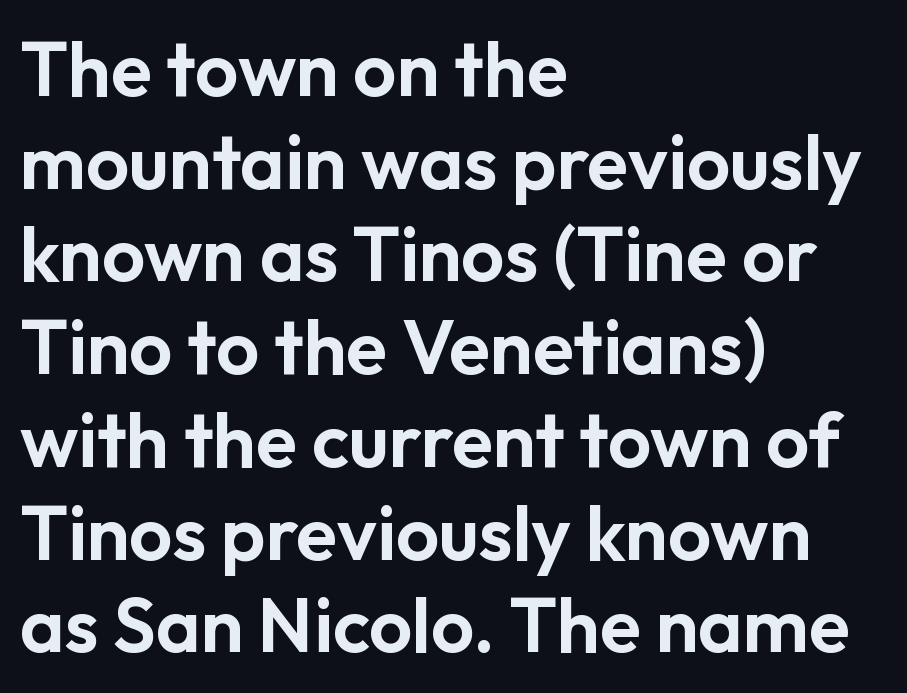
Q: Is the text italic (slanted)? A: No, it is upright.
Q: Is the typeface a serif or a sans-serif typeface? A: Sans-serif.
Q: Is the text underlined? A: No.
Q: How is the paragraph aligned? A: Left-aligned.
Q: Is the spacing between letters normal or unusually wide? A: Normal.
Q: Width (condensed, normal, or wide)? A: Normal.
Q: Stroke contrast? A: Low.
Q: x-height? A: Medium.
Q: Monospaced? A: No.
